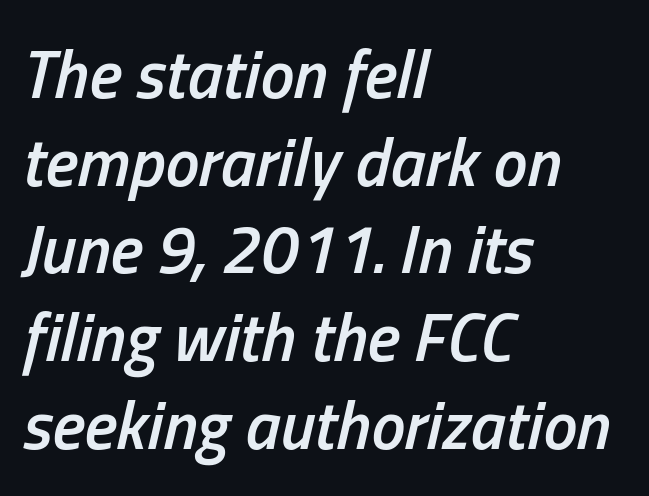
Q: Is the text bold? A: Semi-bold.
Q: Is the text italic (slanted)? A: Yes, it leans right by about 13 degrees.
Q: Is the text underlined? A: No.
Q: How is the paragraph aligned? A: Left-aligned.
Q: Is the spacing between letters normal or unusually wide? A: Normal.
Q: Is the spacing between lines tight, normal or loose? A: Normal.
Q: Width (condensed, normal, or wide)? A: Condensed.
Q: Stroke contrast? A: Low.
Q: x-height? A: Medium.
Q: Monospaced? A: No.
